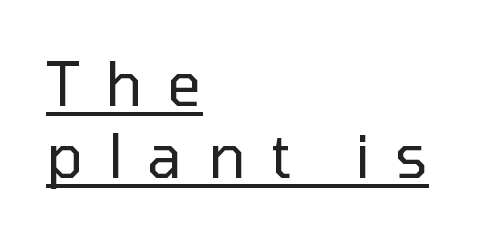
Is this a fixed-width face? No — the glyphs have proportional, varying widths. The face used here is a sans, in the tradition of grotesques and geometrics. If you drew a ruler down the left edge, every line would touch it. Tracking value appears strongly positive — letters spread wide.
